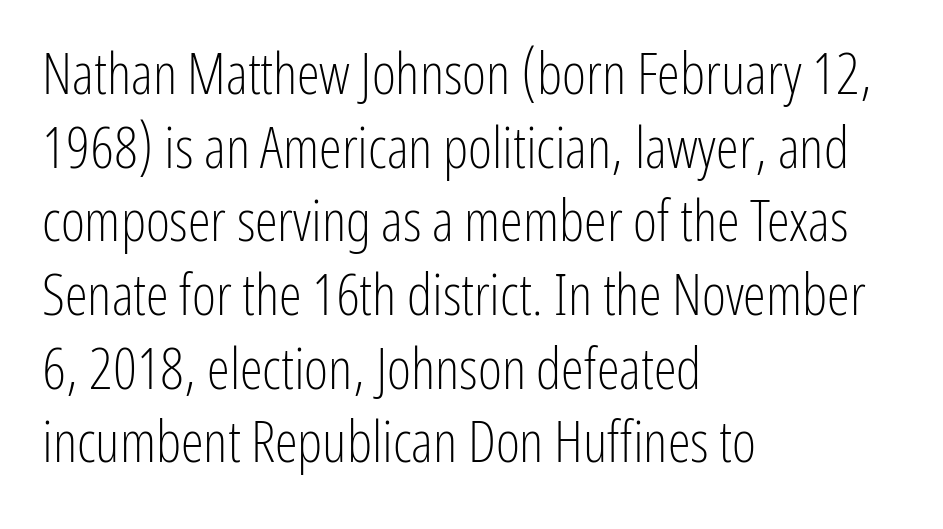
Notice how the passage keeps a crisp vertical edge on the left only. The rendering keeps characters at their native spacing. Check the space under the baseline: it is left empty. The type sits square on the baseline with zero lean. Baseline-to-baseline distance is the conventional proportion of letter height.
